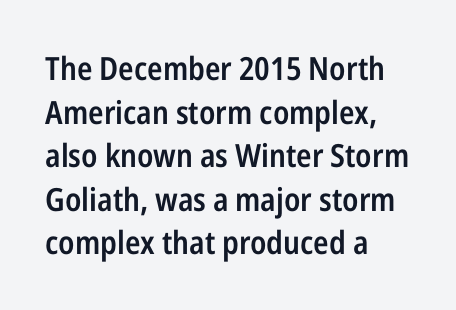
The image shows 32 px semibold, condensed sans-serif type, upright; set left-aligned, normal line spacing (1.36x), normal letter spacing, not underlined; low stroke contrast and a medium x-height.
